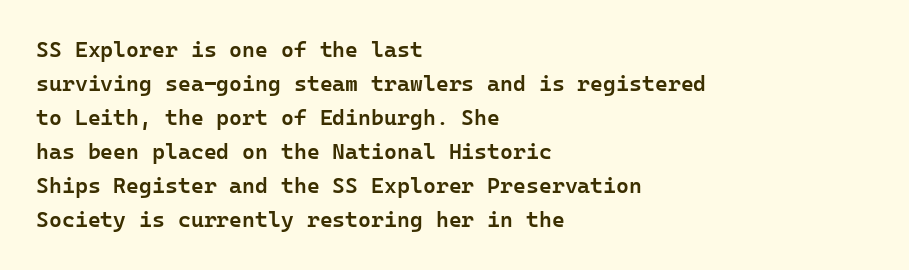
Students, note that the glyphs here touch the page at normal intervals. The line-height multiplier appears to be the usual default. Horizontal alignment here is leftward, the default for most running prose. Descenders are the only things crossing below the line. A bit beefed up — I'd call it semibold rather than bold. You can tell it's not italic because the verticals are truly vertical.
